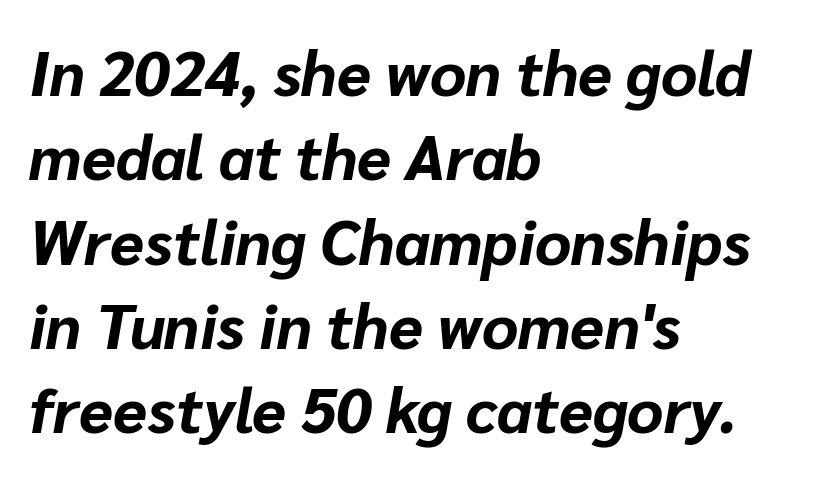
Yep, that's italic — everything's leaning. Glyph-to-glyph distance matches everyday printed text. Line starts are locked; line ends wander. Summary of vertical rhythm: regular, with standard interline spacing. You'd pick this weight for a headline — it's a proper bold. Has an underline been added? It has not.
